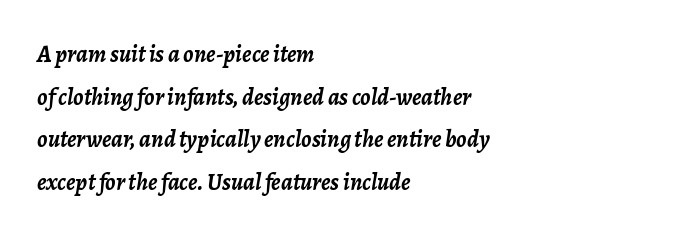
The image shows 24 px bold type, italic (leaning right); set left-aligned, line spacing 1.78x, normal letter spacing, not underlined.
